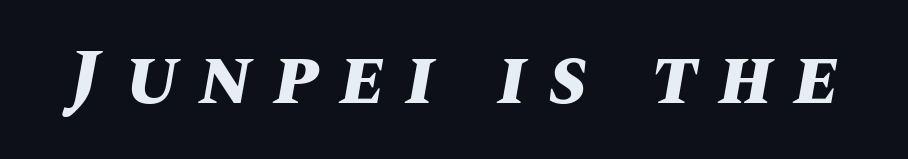
The image shows 79 px bold type, italic (leaning right); set unusually wide letter spacing (+0.29 em), not underlined; medium stroke contrast and a large x-height.
